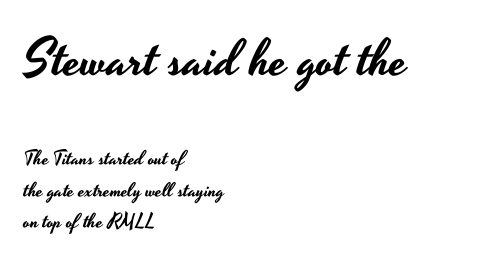
{"serif": "no", "width": "wide", "stroke_contrast": "low", "x_height": "small", "monospaced": "no", "underline": "no", "align": "left", "line_spacing": "normal", "line_spacing_ratio": 1.56, "letter_spacing": "normal", "letter_spacing_em": 0.0, "larger_block": "first", "size_ratio": 2.55, "glyph_px": 51}
